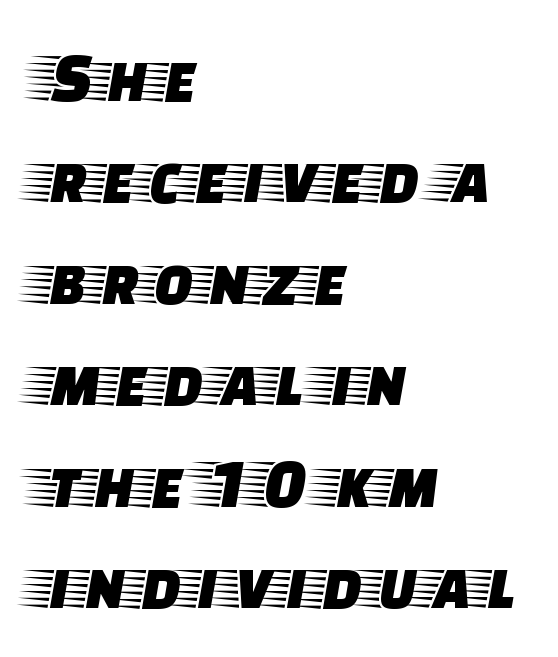
The image shows 73 px wide serif type; set left-aligned, normal line spacing (1.39x), normal letter spacing, not underlined; low stroke contrast and a large x-height.
